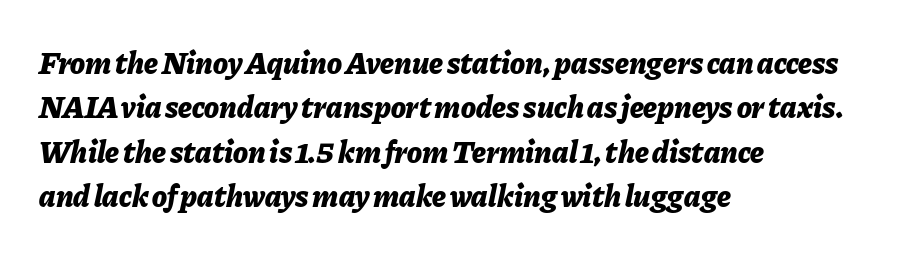
{"italic": "yes", "lean": "right", "slant_degrees": 11, "bold": "yes", "weight": "bold", "width": "normal", "stroke_contrast": "low", "x_height": "medium", "monospaced": "no", "underline": "no", "align": "left", "line_spacing": "normal", "line_spacing_ratio": 1.43, "letter_spacing": "normal", "letter_spacing_em": 0.0, "glyph_px": 31}
